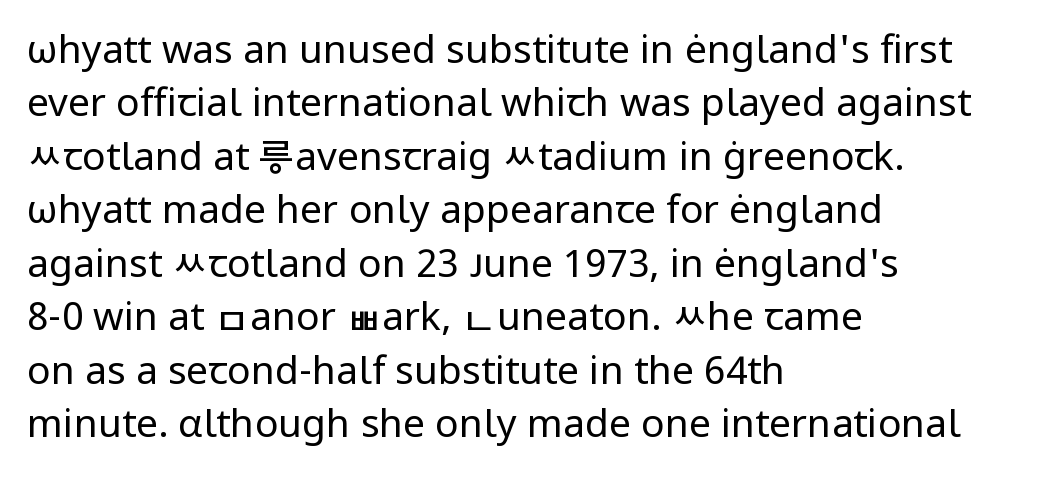
The glyphs in this specimen are sans serif. Compared with a typical body face, this is equally light or lighter still. The rendering keeps characters at their native spacing. You can tell it's not italic because the verticals are truly vertical.
